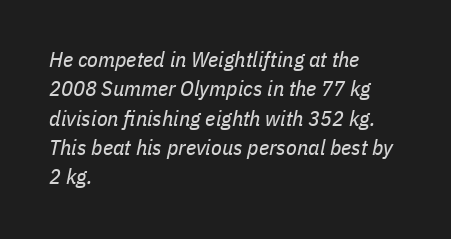
The image shows 22 px text type, italic (leaning right); set left-aligned, normal line spacing (1.33x), normal letter spacing, not underlined.
